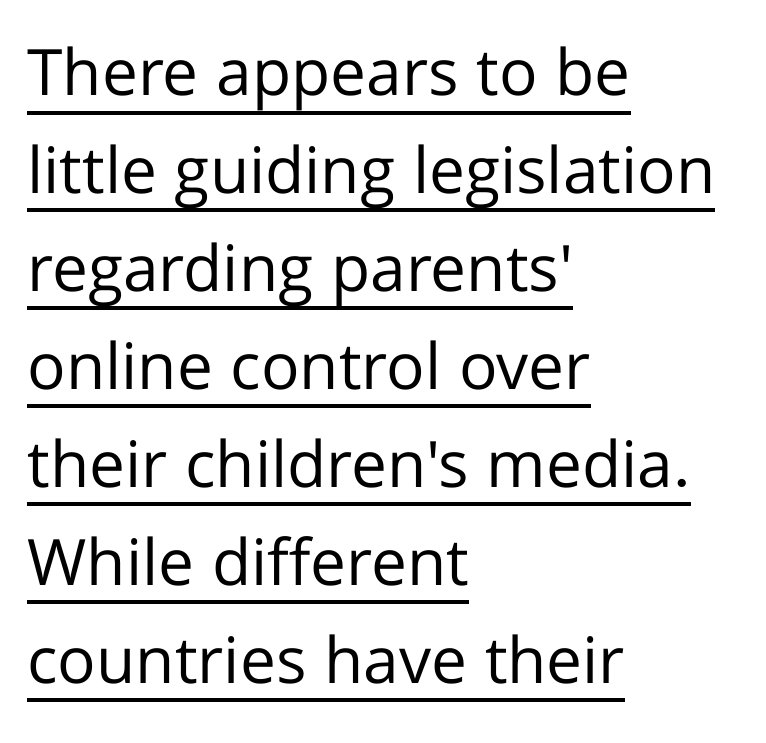
The image shows 64 px regular-weight sans-serif type, upright; set left-aligned, normal line spacing (1.53x), normal letter spacing, underlined; low stroke contrast and a medium x-height.
